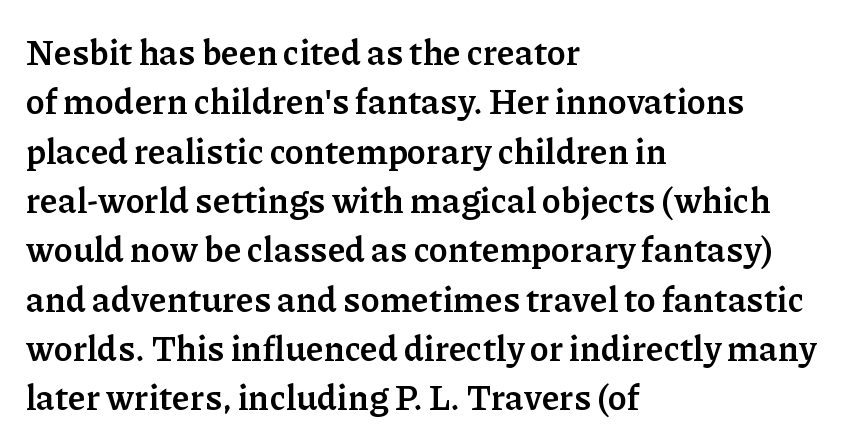
{"serif": "yes", "italic": "no", "bold": "yes", "weight": "semibold", "width": "normal", "stroke_contrast": "low", "x_height": "medium", "monospaced": "no", "underline": "no", "align": "left", "line_spacing": "normal", "line_spacing_ratio": 1.41, "letter_spacing": "normal", "letter_spacing_em": 0.0, "glyph_px": 35}
